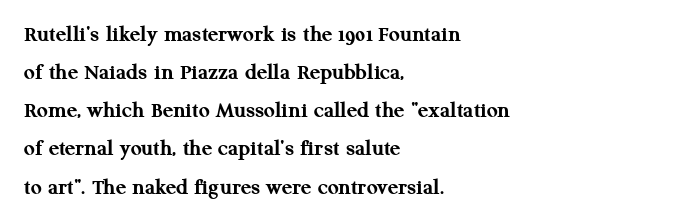
{"italic": "no", "bold": "yes", "underline": "no", "align": "left", "line_spacing": "normal", "line_spacing_ratio": 1.59, "letter_spacing": "normal", "letter_spacing_em": 0.0, "glyph_px": 24}
